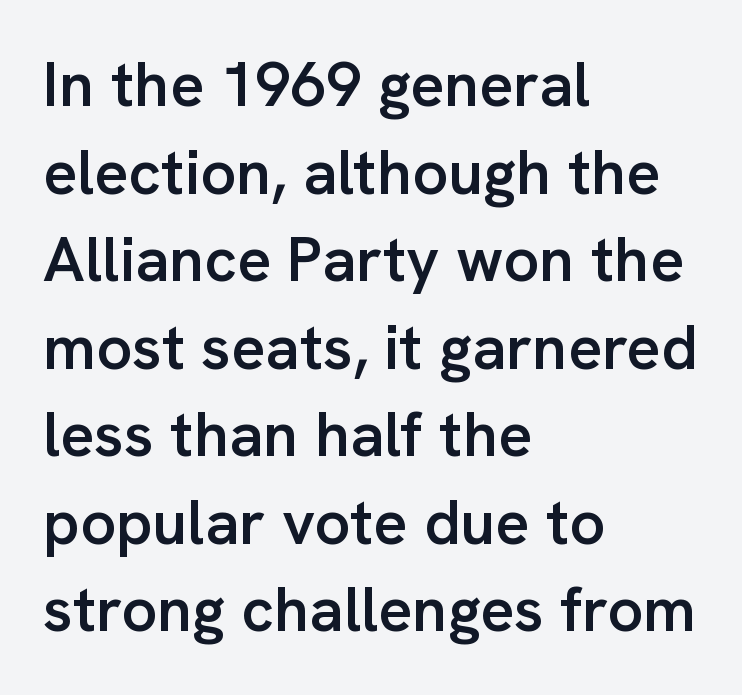
{"serif": "no", "italic": "no", "bold": "semi", "weight": "semibold", "width": "normal", "stroke_contrast": "low", "x_height": "medium", "monospaced": "no", "underline": "no", "align": "left", "line_spacing": "normal", "line_spacing_ratio": 1.39, "letter_spacing": "normal", "letter_spacing_em": 0.0, "glyph_px": 63}
